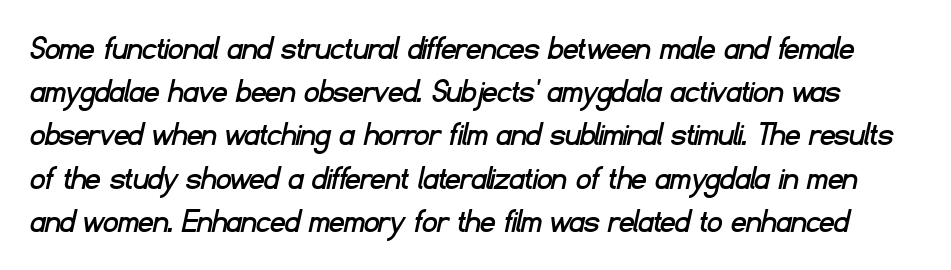
Q: Is the typeface a serif or a sans-serif typeface? A: Sans-serif.
Q: Is the text underlined? A: No.
Q: Is the spacing between letters normal or unusually wide? A: Normal.
Q: Width (condensed, normal, or wide)? A: Normal.
Q: Stroke contrast? A: Low.
Q: x-height? A: Small.
Q: Monospaced? A: No.
